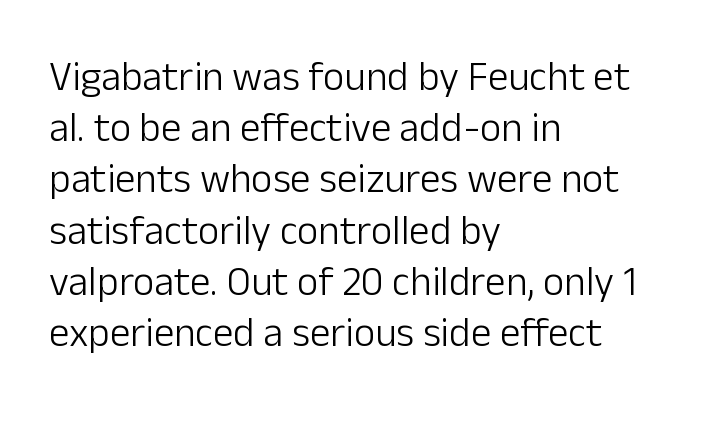
{"serif": "no", "italic": "no", "bold": "no", "weight": "light", "width": "normal", "stroke_contrast": "low", "x_height": "medium", "monospaced": "no", "underline": "no", "align": "left", "line_spacing": "normal", "line_spacing_ratio": 1.25, "letter_spacing": "normal", "letter_spacing_em": 0.0, "glyph_px": 41}
